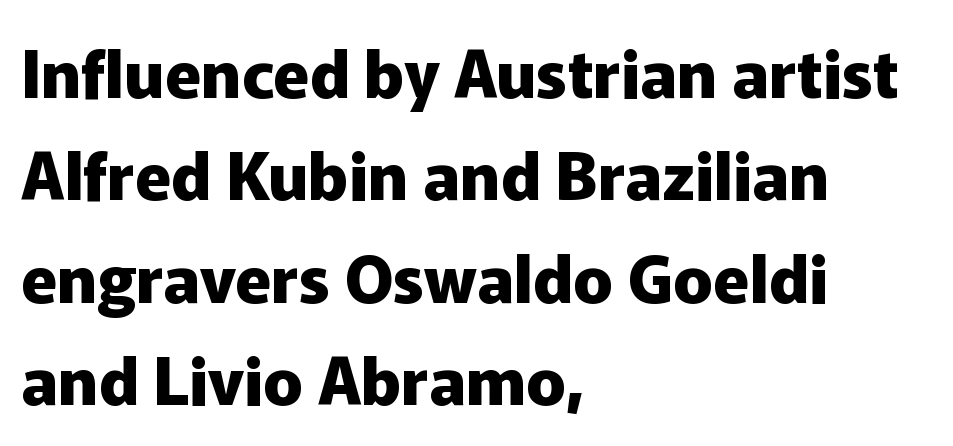
The typography opts for an upright posture over an oblique one. Bare-footed words on every line. The rendering anchors every line to the left-hand side. A typesetter would label this face a sans.
